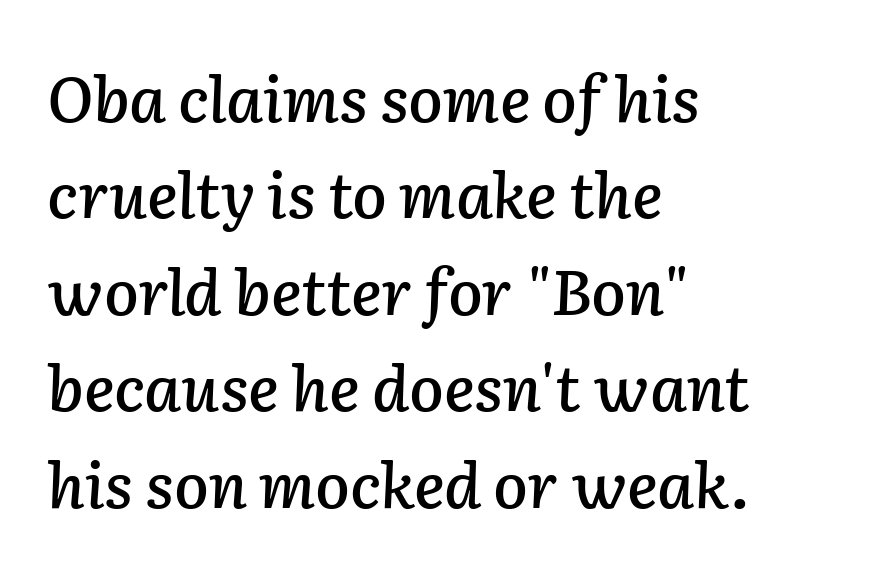
{"italic": "yes", "lean": "right", "slant_degrees": 2, "width": "normal", "stroke_contrast": "low", "x_height": "medium", "monospaced": "no", "underline": "no", "align": "left", "line_spacing": "normal", "line_spacing_ratio": 1.53, "letter_spacing": "normal", "letter_spacing_em": 0.0, "glyph_px": 63}
